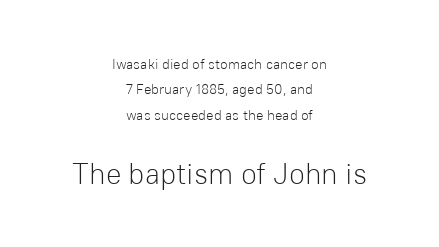
The image shows 29 px light sans-serif type, upright; set centered, line spacing 1.82x, normal letter spacing, not underlined; the second (bottom) block is 2.07x larger; low stroke contrast and a medium x-height.
